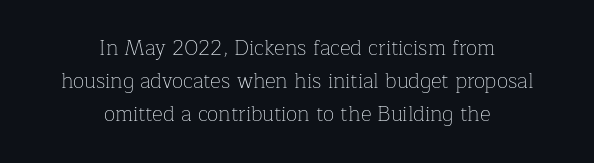
The letterforms sit at book weight or below. This block has exactly the height ordinary leading produces. Characters remain perfectly vertical along every line. There is no visible air inserted between adjacent glyphs. Descenders are the only things crossing below the line. The rag falls on both sides of this text block equally.
